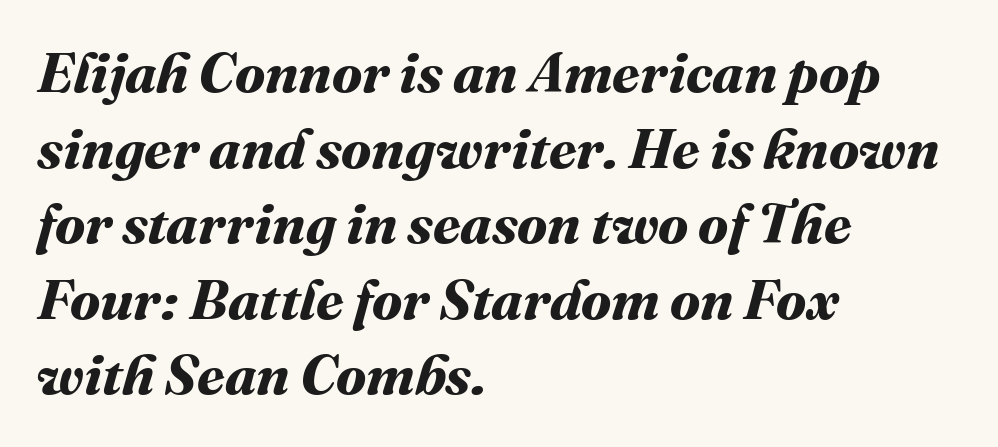
{"bold": "yes", "weight": "bold", "width": "normal", "stroke_contrast": "medium", "x_height": "medium", "monospaced": "no", "underline": "no", "align": "left", "line_spacing": "normal", "line_spacing_ratio": 1.35, "letter_spacing": "normal", "letter_spacing_em": 0.0, "glyph_px": 56}
